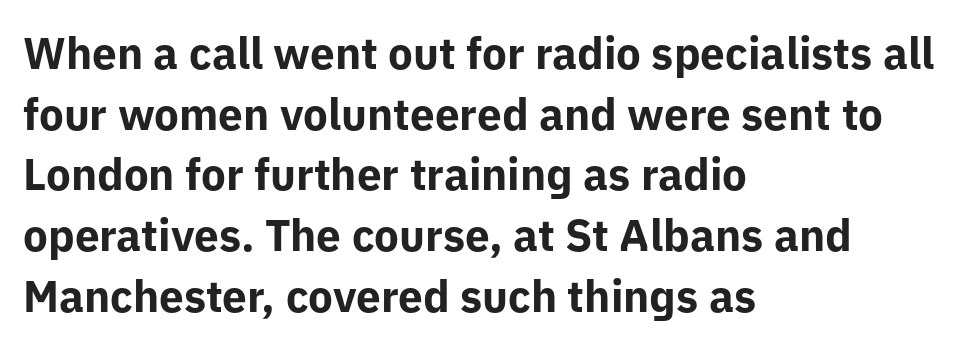
The image shows 44 px bold sans-serif type, upright; set left-aligned, normal line spacing (1.38x), normal letter spacing, not underlined; low stroke contrast and a medium x-height.
